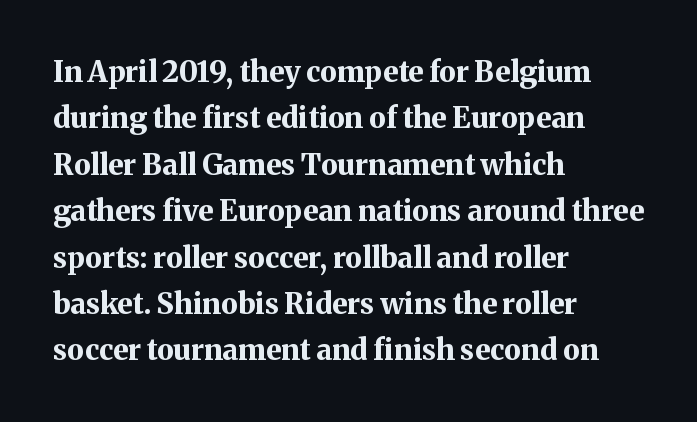
Q: Is the text bold? A: Yes.
Q: Is the text italic (slanted)? A: No, it is upright.
Q: Is the typeface a serif or a sans-serif typeface? A: Serif.
Q: Is the text underlined? A: No.
Q: How is the paragraph aligned? A: Left-aligned.
Q: Is the spacing between letters normal or unusually wide? A: Normal.
Q: Is the spacing between lines tight, normal or loose? A: Normal.
Q: Width (condensed, normal, or wide)? A: Normal.
Q: Stroke contrast? A: Medium.
Q: x-height? A: Medium.
Q: Monospaced? A: No.
